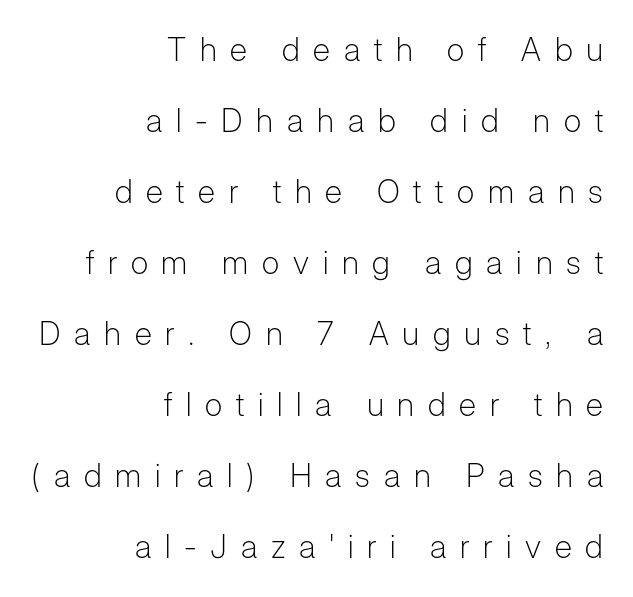
Q: Is the text bold? A: No.
Q: Is the text italic (slanted)? A: No, it is upright.
Q: Is the typeface a serif or a sans-serif typeface? A: Sans-serif.
Q: Is the text underlined? A: No.
Q: How is the paragraph aligned? A: Right-aligned.
Q: Is the spacing between letters normal or unusually wide? A: Unusually wide.
Q: Is the spacing between lines tight, normal or loose? A: Loose.
Q: Width (condensed, normal, or wide)? A: Normal.
Q: Stroke contrast? A: Low.
Q: x-height? A: Medium.
Q: Monospaced? A: No.
